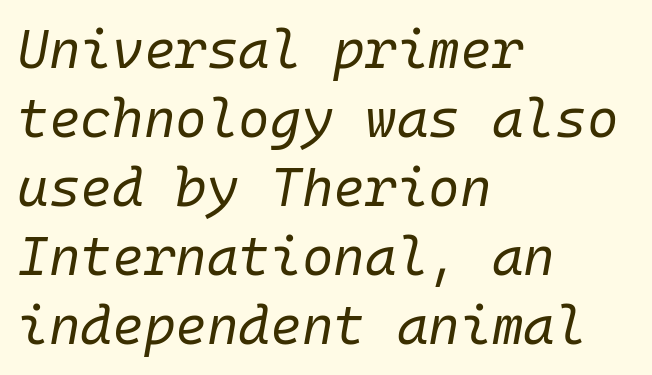
The image shows 54 px regular-weight type, italic (leaning right), monospaced; set left-aligned, normal line spacing (1.28x), normal letter spacing, not underlined; low stroke contrast and a medium x-height.
